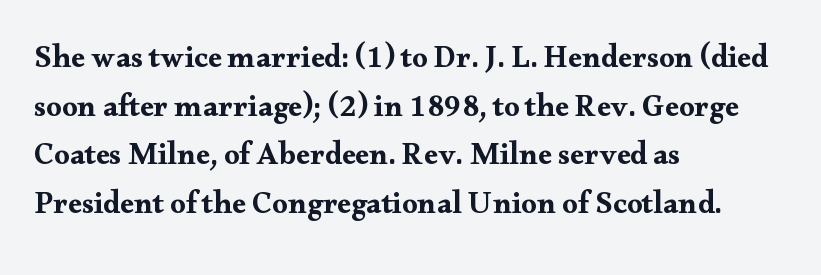
{"serif": "yes", "italic": "no", "width": "wide", "stroke_contrast": "medium", "x_height": "small", "monospaced": "no", "underline": "no", "align": "left", "line_spacing": "normal", "line_spacing_ratio": 1.57, "letter_spacing": "normal", "letter_spacing_em": 0.0, "glyph_px": 31}
